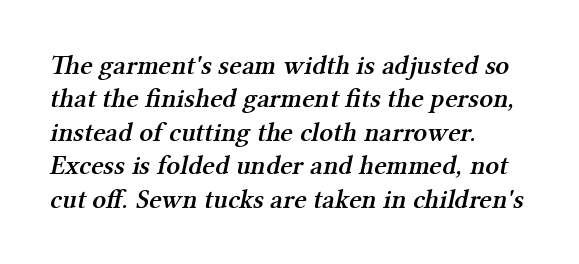
{"bold": "semi", "underline": "no", "align": "left", "line_spacing_ratio": 1.24, "letter_spacing": "normal", "letter_spacing_em": 0.0, "glyph_px": 27}
